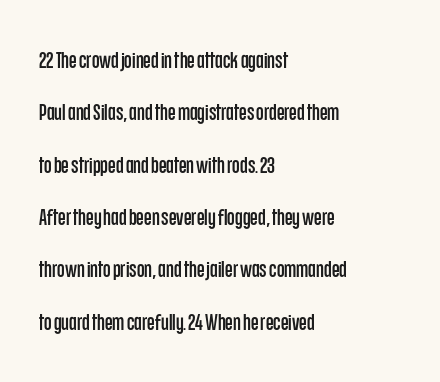
This sample uses plain, unmodified letter spacing. Clear beneath every line of the passage. The lines in this sample share a left origin and differ only in where they stop. In terms of posture, this sample is upright. The leading is generous, giving the passage an open texture.
